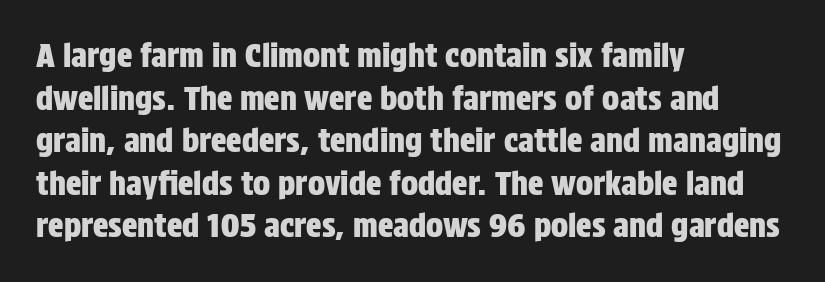
Q: Is the text italic (slanted)? A: No, it is upright.
Q: Is the typeface a serif or a sans-serif typeface? A: Sans-serif.
Q: Is the text underlined? A: No.
Q: How is the paragraph aligned? A: Left-aligned.
Q: Is the spacing between letters normal or unusually wide? A: Normal.
Q: Is the spacing between lines tight, normal or loose? A: Normal.
Q: Width (condensed, normal, or wide)? A: Condensed.
Q: Stroke contrast? A: Low.
Q: x-height? A: Large.
Q: Monospaced? A: No.
